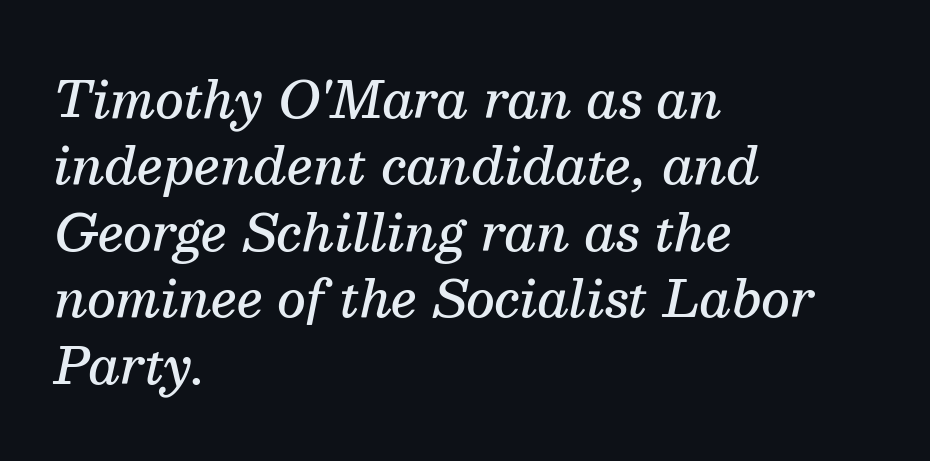
The image shows 50 px semibold serif type, italic (leaning right); set left-aligned, normal line spacing (1.33x), normal letter spacing, not underlined; medium stroke contrast and a medium x-height.
